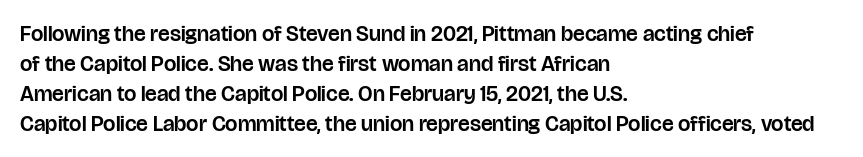
Decoration check: the copy has no underline. A roman cut, with each character standing at attention. The line-height multiplier appears to be the usual default. In CSS terms this would be text-align: left. Words appear dense and cohesive because spacing is normal.
